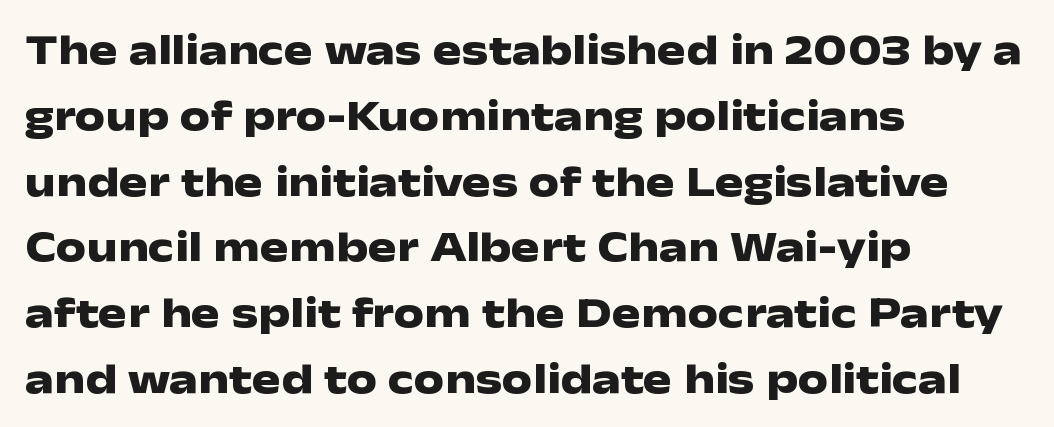
The image shows 43 px heavy, wide sans-serif type, upright; set left-aligned, normal line spacing (1.53x), normal letter spacing, not underlined; low stroke contrast and a medium x-height.
